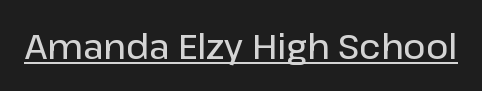
Q: Is the text bold? A: Semi-bold.
Q: Is the text italic (slanted)? A: No, it is upright.
Q: Is the typeface a serif or a sans-serif typeface? A: Sans-serif.
Q: Is the text underlined? A: Yes.
Q: Is the spacing between letters normal or unusually wide? A: Normal.
Q: Width (condensed, normal, or wide)? A: Normal.
Q: Stroke contrast? A: Low.
Q: x-height? A: Medium.
Q: Monospaced? A: No.
